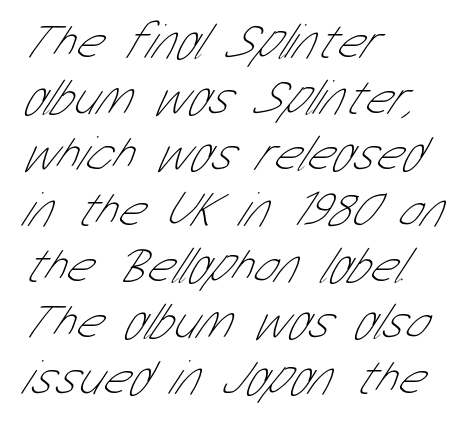
{"serif": "no", "bold": "no", "weight": "thin", "width": "condensed", "stroke_contrast": "low", "x_height": "medium", "monospaced": "no", "underline": "no", "align": "left", "line_spacing": "tight", "line_spacing_ratio": 1.12, "letter_spacing": "normal", "letter_spacing_em": 0.0, "glyph_px": 50}
